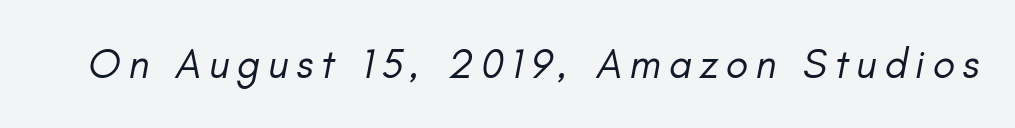
{"italic": "yes", "lean": "right", "slant_degrees": 11, "bold": "no", "weight": "regular", "width": "normal", "stroke_contrast": "low", "x_height": "small", "monospaced": "no", "underline": "no", "glyph_px": 41}
